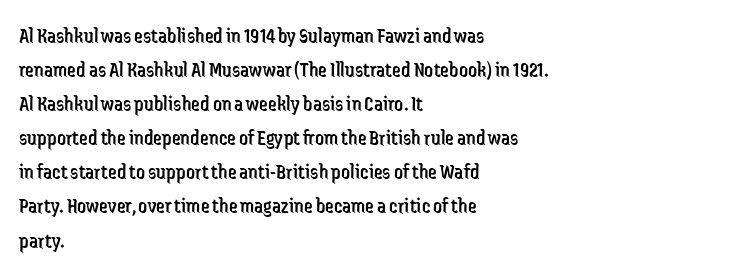
Q: Is the text bold? A: No.
Q: Is the text italic (slanted)? A: No, it is upright.
Q: Is the text underlined? A: No.
Q: How is the paragraph aligned? A: Left-aligned.
Q: Is the spacing between letters normal or unusually wide? A: Normal.
Q: Is the spacing between lines tight, normal or loose? A: Normal.
